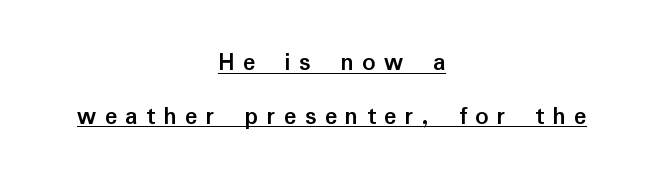
Glance below the letters and you will spot a drawn line. A full-strength bold gives these letters their thick strokes. Someone cranked the tracking dial way up on this one. Reading down the block, each line starts at a different indent, mirrored at its end. The axis of the letterforms is exactly vertical. Summary of vertical rhythm: relaxed, with wide interline spacing.
